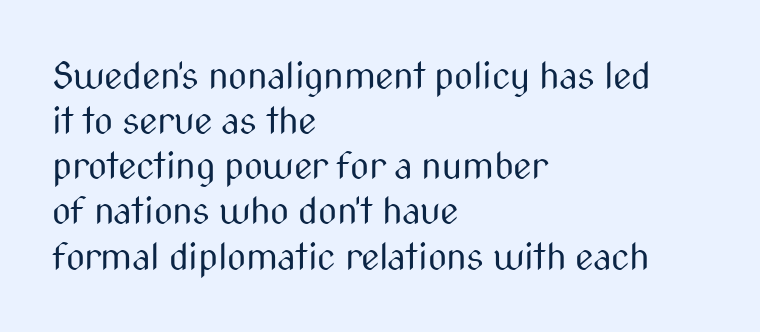
Q: Is the text bold? A: No.
Q: Is the text italic (slanted)? A: No, it is upright.
Q: Is the typeface a serif or a sans-serif typeface? A: Sans-serif.
Q: Is the text underlined? A: No.
Q: How is the paragraph aligned? A: Left-aligned.
Q: Is the spacing between letters normal or unusually wide? A: Normal.
Q: Width (condensed, normal, or wide)? A: Condensed.
Q: Stroke contrast? A: Medium.
Q: x-height? A: Medium.
Q: Monospaced? A: No.
